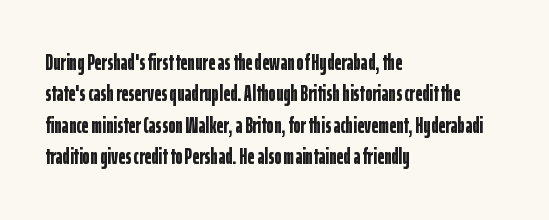
{"italic": "no", "bold": "yes", "underline": "no", "align": "left", "line_spacing": "normal", "line_spacing_ratio": 1.43, "letter_spacing": "normal", "letter_spacing_em": 0.0, "glyph_px": 22}
